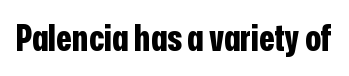
The image shows 36 px bold, condensed sans-serif type, upright; set normal letter spacing, not underlined; low stroke contrast and a medium x-height.
